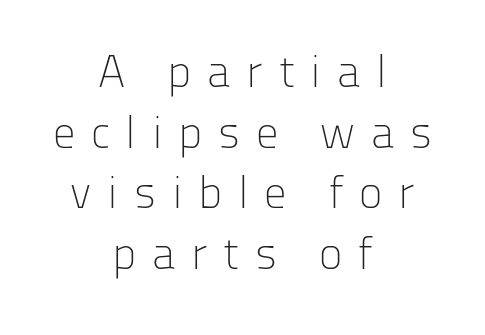
The passage shown is not bold in any degree. The baseline area is clear. Varying glyph widths throughout — classic text-font behaviour. Observe the absence of serifs on each vertical stroke in this sample. Loose tracking; the words dissolve into strings of separated letters. The axis of the letterforms is exactly vertical.
